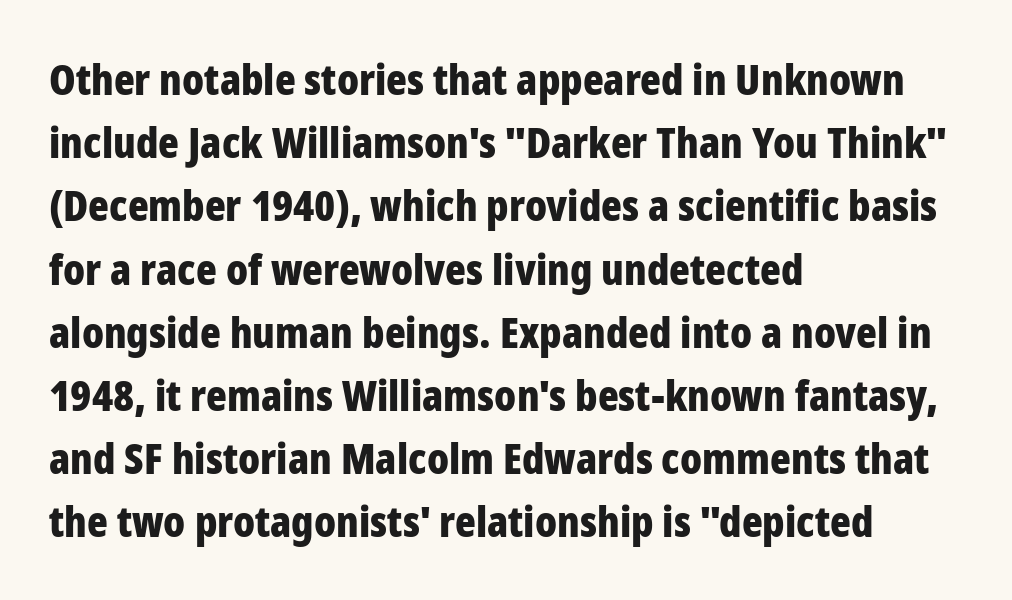
Q: Is the text bold? A: Yes.
Q: Is the text italic (slanted)? A: No, it is upright.
Q: Is the typeface a serif or a sans-serif typeface? A: Sans-serif.
Q: Is the text underlined? A: No.
Q: How is the paragraph aligned? A: Left-aligned.
Q: Is the spacing between letters normal or unusually wide? A: Normal.
Q: Is the spacing between lines tight, normal or loose? A: Normal.
Q: Width (condensed, normal, or wide)? A: Condensed.
Q: Stroke contrast? A: Low.
Q: x-height? A: Medium.
Q: Monospaced? A: No.
